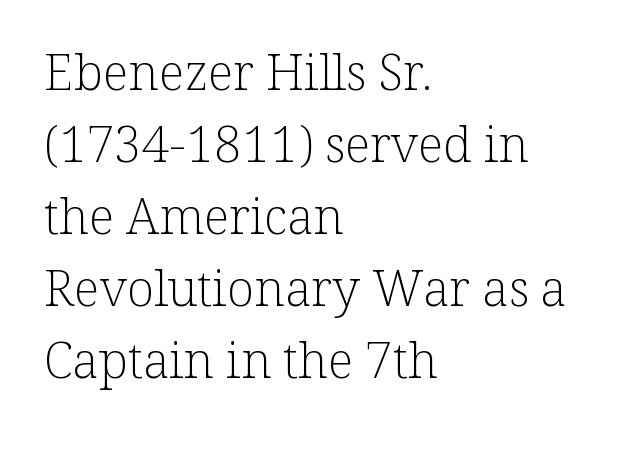
{"serif": "yes", "italic": "no", "bold": "no", "weight": "light", "width": "normal", "stroke_contrast": "low", "x_height": "medium", "monospaced": "no", "underline": "no", "align": "left", "line_spacing": "normal", "line_spacing_ratio": 1.44, "letter_spacing": "normal", "letter_spacing_em": 0.0, "glyph_px": 50}
